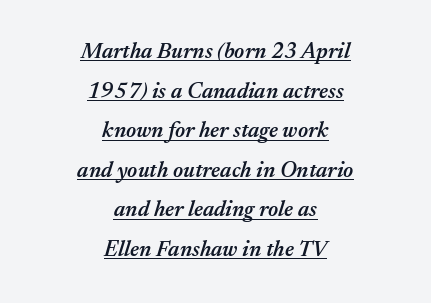
The image shows 22 px text type, italic (leaning right); set centered, line spacing 1.8x, normal letter spacing, underlined.
